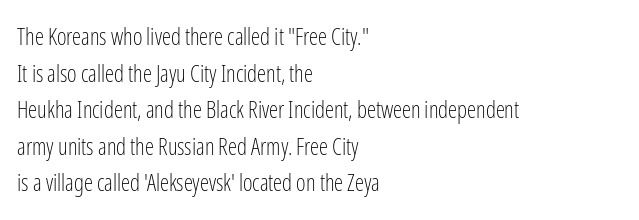
{"italic": "no", "bold": "no", "underline": "no", "align": "left", "line_spacing": "normal", "line_spacing_ratio": 1.59, "letter_spacing": "normal", "letter_spacing_em": 0.0, "glyph_px": 23}
